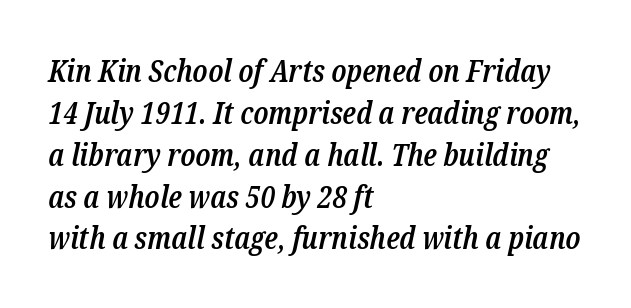
The image shows 31 px semibold, condensed serif type, italic (leaning right); set left-aligned, normal line spacing (1.35x), normal letter spacing, not underlined; low stroke contrast and a medium x-height.
